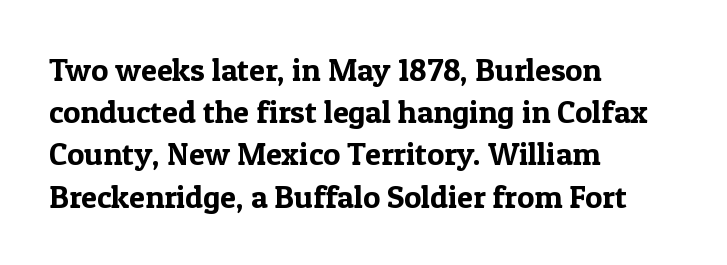
Q: Is the text italic (slanted)? A: No, it is upright.
Q: Is the typeface a serif or a sans-serif typeface? A: Serif.
Q: Is the text underlined? A: No.
Q: How is the paragraph aligned? A: Left-aligned.
Q: Is the spacing between letters normal or unusually wide? A: Normal.
Q: Is the spacing between lines tight, normal or loose? A: Normal.
Q: Width (condensed, normal, or wide)? A: Normal.
Q: x-height? A: Medium.
Q: Monospaced? A: No.
